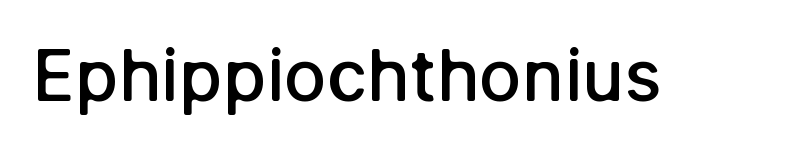
{"serif": "no", "italic": "no", "bold": "semi", "weight": "semibold", "width": "normal", "stroke_contrast": "low", "x_height": "medium", "monospaced": "no", "underline": "no", "letter_spacing": "normal", "letter_spacing_em": 0.0, "glyph_px": 71}
